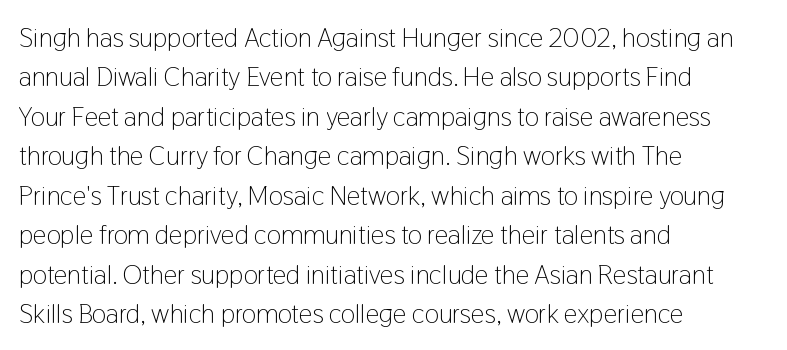
The image shows 27 px text type, upright; set left-aligned, normal line spacing (1.46x), normal letter spacing, not underlined.
